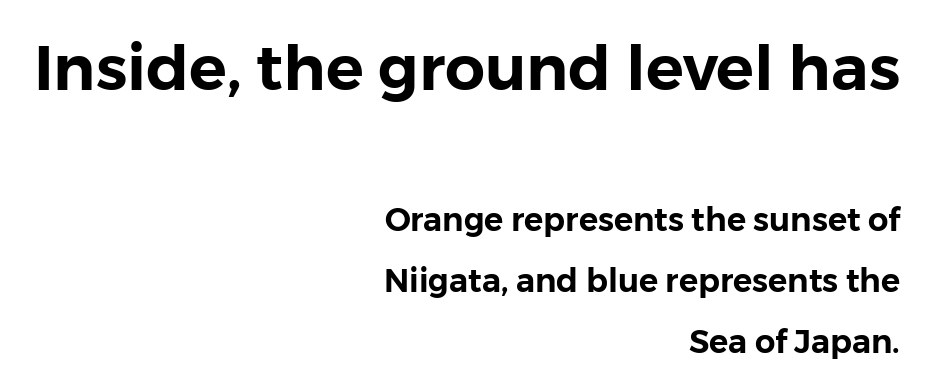
{"serif": "no", "italic": "no", "width": "normal", "stroke_contrast": "low", "x_height": "medium", "monospaced": "no", "underline": "no", "align": "right", "line_spacing": "loose", "line_spacing_ratio": 1.91, "letter_spacing": "normal", "letter_spacing_em": 0.0, "larger_block": "first", "size_ratio": 1.97, "glyph_px": 63}
